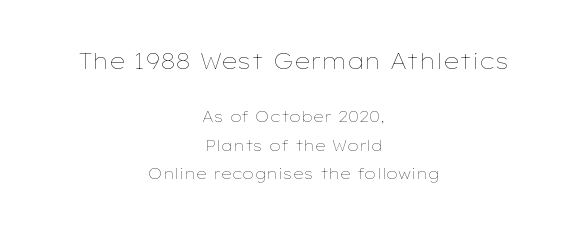
Q: Is the text bold? A: No.
Q: Is the text italic (slanted)? A: No, it is upright.
Q: Is the text underlined? A: No.
Q: How is the paragraph aligned? A: Centered.
Q: Is the spacing between letters normal or unusually wide? A: Normal.
Q: Is the spacing between lines tight, normal or loose? A: Loose.
Q: Which block of text is set in a larger size, the first (top) or the second (bottom)? A: The first (top) one.
